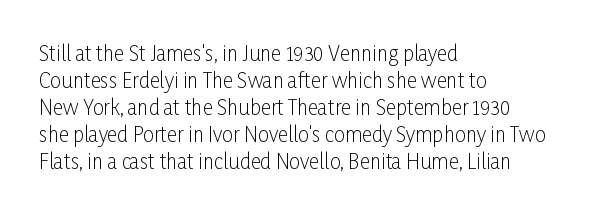
{"italic": "no", "bold": "no", "underline": "no", "align": "left", "line_spacing": "normal", "line_spacing_ratio": 1.35, "letter_spacing": "normal", "letter_spacing_em": 0.0, "glyph_px": 20}
